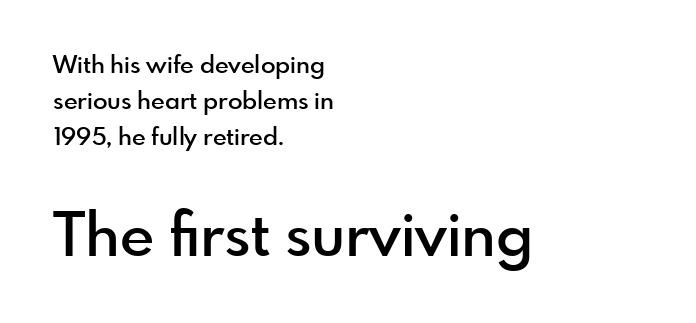
Q: Is the text bold? A: Semi-bold.
Q: Is the text italic (slanted)? A: No, it is upright.
Q: Is the typeface a serif or a sans-serif typeface? A: Sans-serif.
Q: Is the text underlined? A: No.
Q: How is the paragraph aligned? A: Left-aligned.
Q: Is the spacing between letters normal or unusually wide? A: Normal.
Q: Is the spacing between lines tight, normal or loose? A: Normal.
Q: Which block of text is set in a larger size, the first (top) or the second (bottom)? A: The second (bottom) one.
Q: Width (condensed, normal, or wide)? A: Normal.
Q: x-height? A: Small.
Q: Monospaced? A: No.
